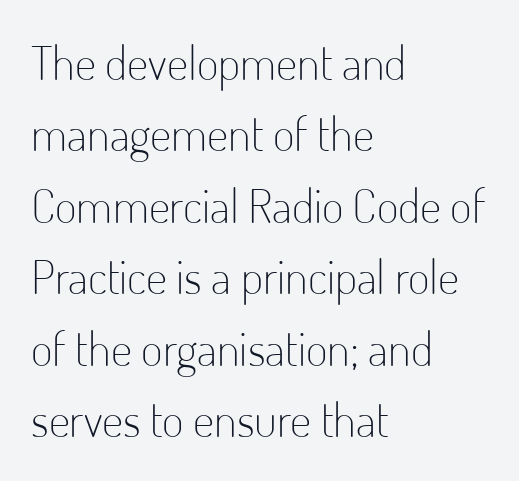
{"serif": "no", "italic": "no", "bold": "no", "weight": "light", "width": "condensed", "stroke_contrast": "low", "x_height": "small", "monospaced": "no", "underline": "no", "align": "left", "line_spacing": "normal", "line_spacing_ratio": 1.52, "letter_spacing": "normal", "letter_spacing_em": 0.0, "glyph_px": 47}
